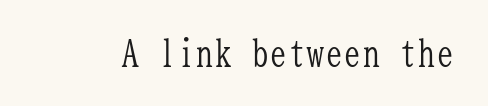
Q: Is the text bold? A: No.
Q: Is the text italic (slanted)? A: No, it is upright.
Q: Is the typeface a serif or a sans-serif typeface? A: Serif.
Q: Is the text underlined? A: No.
Q: Is the spacing between letters normal or unusually wide? A: Normal.
Q: Width (condensed, normal, or wide)? A: Condensed.
Q: Stroke contrast? A: Low.
Q: x-height? A: Medium.
Q: Monospaced? A: Yes.
